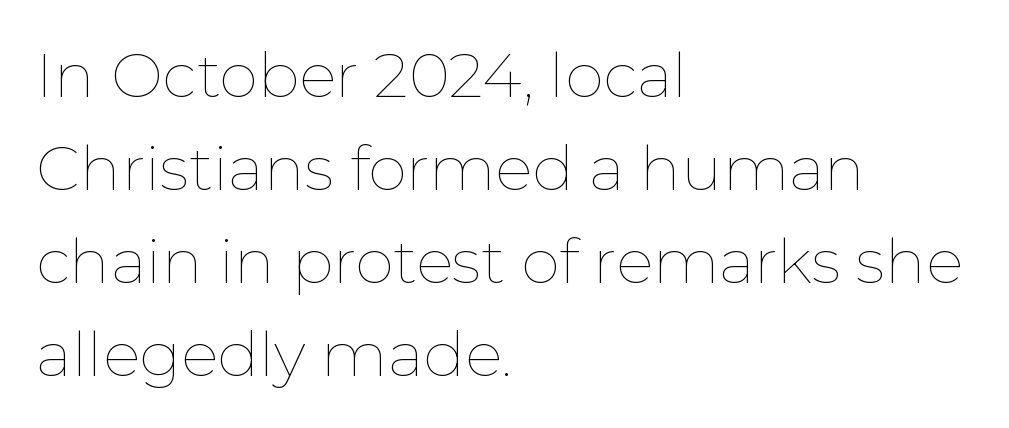
Casual observation: everything's shoved over to the left. Quick note: not italic, upright. Stroke mass is kept to a normal reading level or below. Do the characters align in a grid? No, the font is proportional. Default kerning and tracking; the words read as compact shapes. Summary of vertical rhythm: regular, with standard interline spacing.
